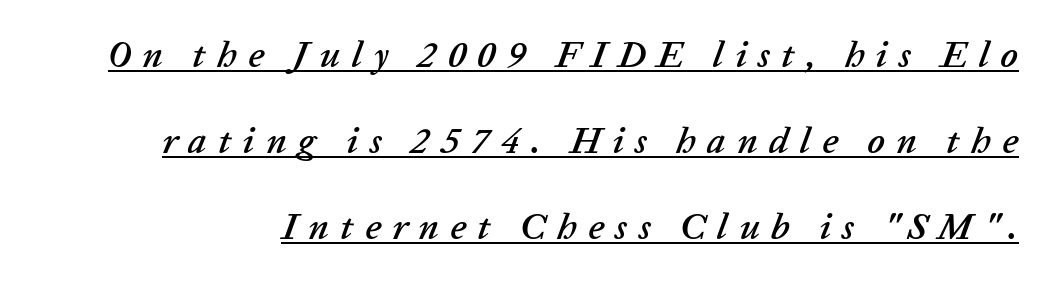
The passage shown is typed in a proportional face where columns would drift. There's an unmistakable incline to the writing here. The passage shown has open, widely tracked lettering throughout. Rows of type keep a wide berth in the vertical direction. Students, observe the line beneath the letters — that is underlining.
